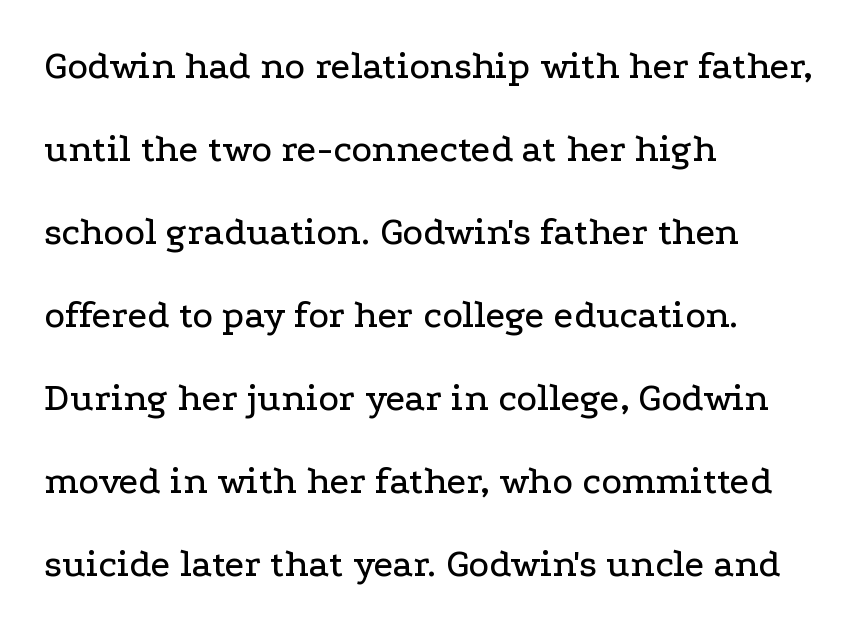
{"serif": "yes", "italic": "no", "width": "wide", "stroke_contrast": "low", "x_height": "medium", "monospaced": "no", "underline": "no", "align": "left", "line_spacing": "loose", "line_spacing_ratio": 2.13, "letter_spacing": "normal", "letter_spacing_em": 0.0, "glyph_px": 39}
